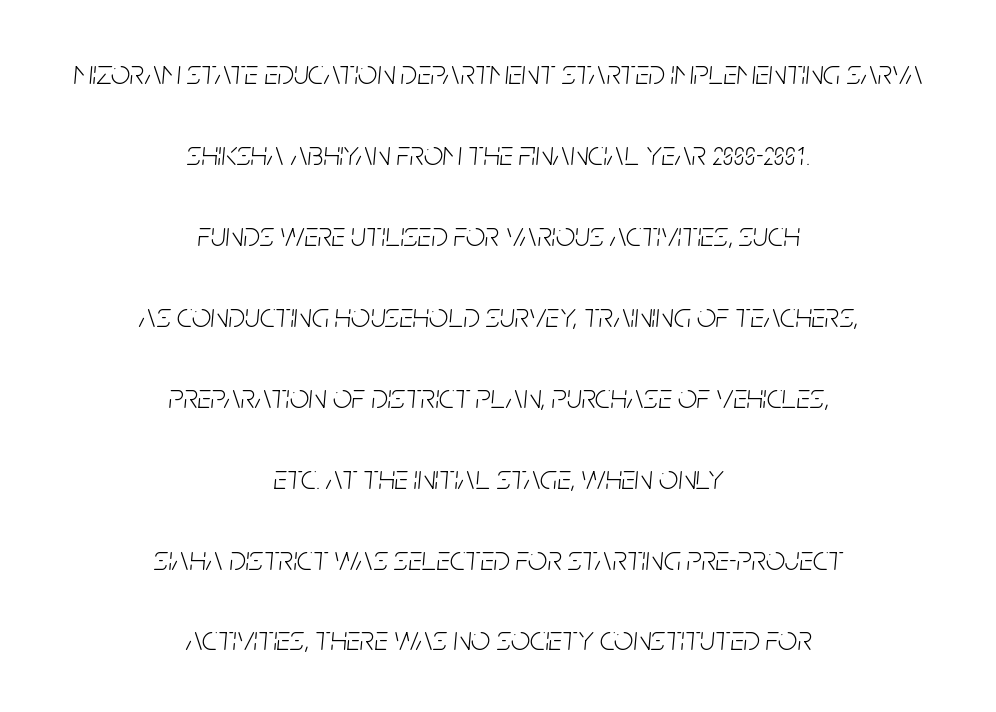
Stroke mass is kept to a normal reading level or below. Whoever set this chose breathing room over compactness in the vertical rhythm. Yep, that's italic — everything's leaning. Observe the ordinary spacing: letters are neighbours, not strangers.
